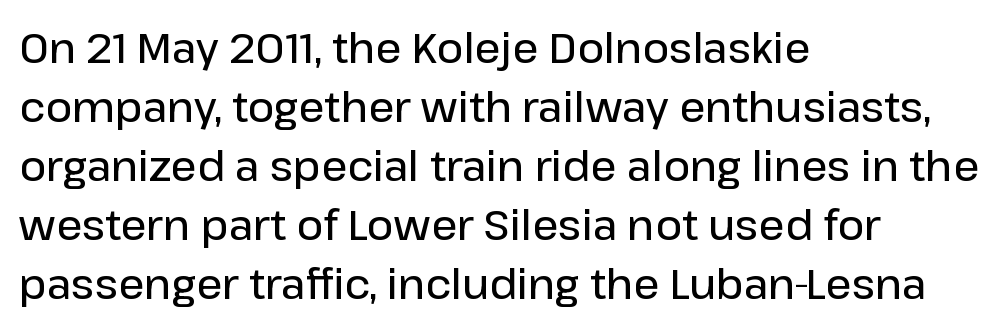
The image shows 41 px semibold sans-serif type, upright; set left-aligned, normal line spacing (1.44x), normal letter spacing, not underlined; low stroke contrast and a medium x-height.
